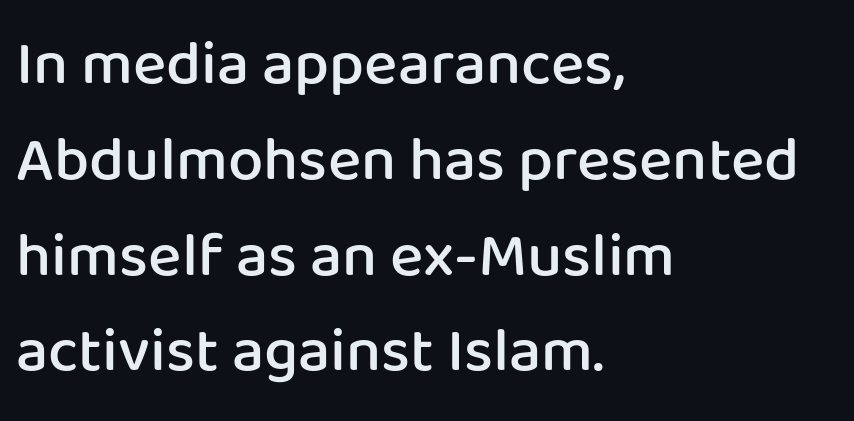
{"serif": "no", "italic": "no", "bold": "semi", "weight": "semibold", "width": "normal", "stroke_contrast": "low", "x_height": "medium", "monospaced": "no", "underline": "no", "align": "left", "line_spacing": "normal", "line_spacing_ratio": 1.52, "letter_spacing": "normal", "letter_spacing_em": 0.0, "glyph_px": 63}
